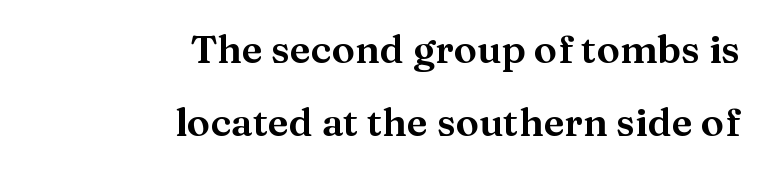
{"serif": "yes", "italic": "no", "width": "normal", "stroke_contrast": "medium", "x_height": "medium", "monospaced": "no", "underline": "no", "align": "right", "line_spacing_ratio": 1.86, "letter_spacing": "normal", "letter_spacing_em": 0.0, "glyph_px": 39}
